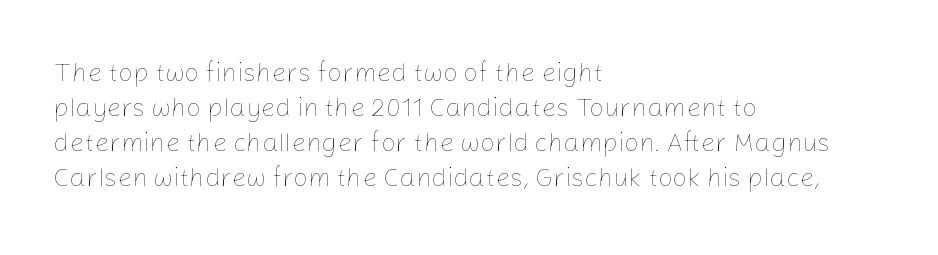
The strip under each line holds only bare page. Short note: letters normally spaced. The axis of the letterforms is exactly vertical. Line spacing here is normal. The rendering anchors every line to the left-hand side.
